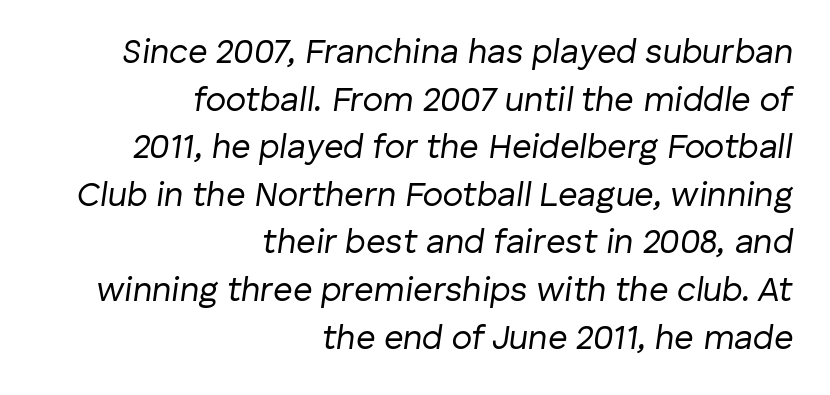
Q: Is the text bold? A: No.
Q: Is the text italic (slanted)? A: Yes, it leans right by about 8 degrees.
Q: Is the text underlined? A: No.
Q: How is the paragraph aligned? A: Right-aligned.
Q: Is the spacing between letters normal or unusually wide? A: Normal.
Q: Is the spacing between lines tight, normal or loose? A: Normal.
Q: Width (condensed, normal, or wide)? A: Normal.
Q: Stroke contrast? A: Low.
Q: x-height? A: Medium.
Q: Monospaced? A: No.
